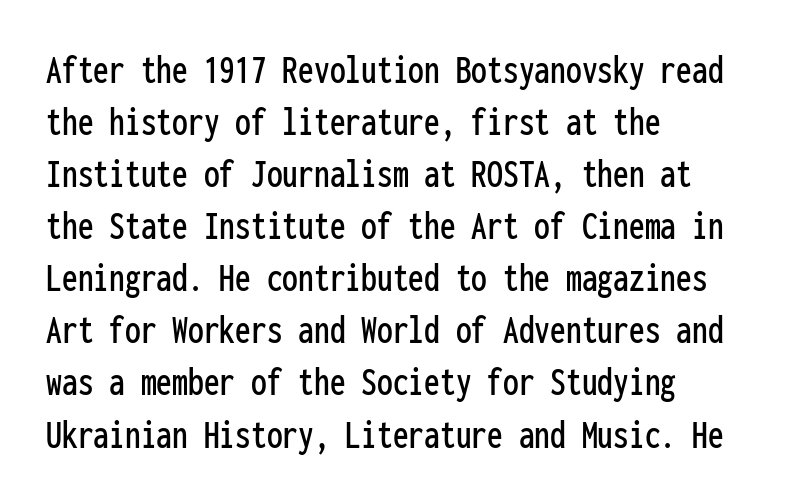
Q: Is the text italic (slanted)? A: No, it is upright.
Q: Is the typeface a serif or a sans-serif typeface? A: Sans-serif.
Q: Is the text underlined? A: No.
Q: How is the paragraph aligned? A: Left-aligned.
Q: Is the spacing between letters normal or unusually wide? A: Normal.
Q: Width (condensed, normal, or wide)? A: Condensed.
Q: Stroke contrast? A: Low.
Q: x-height? A: Medium.
Q: Monospaced? A: Yes.
